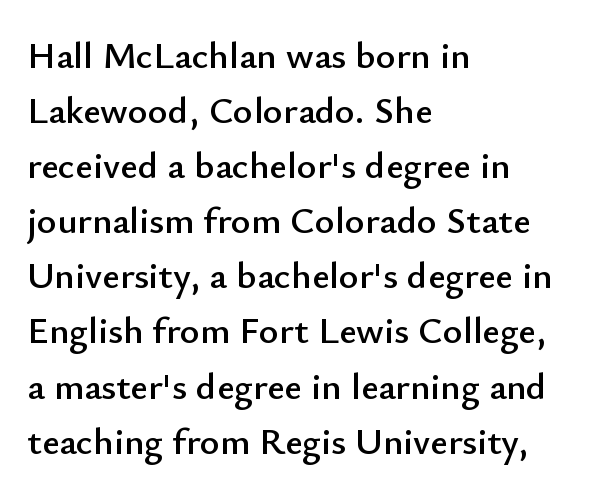
The image shows 38 px sans-serif type, upright; set left-aligned, normal line spacing (1.45x), normal letter spacing, not underlined; low stroke contrast and a small x-height.
